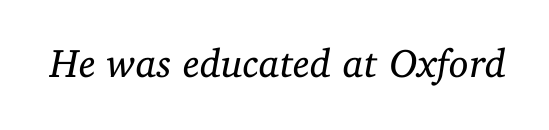
The image shows 40 px regular-weight serif type, italic (leaning right); set normal letter spacing, not underlined; low stroke contrast and a medium x-height.
